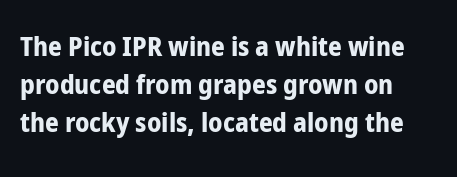
Q: Is the text bold? A: Yes.
Q: Is the text italic (slanted)? A: No, it is upright.
Q: Is the text underlined? A: No.
Q: How is the paragraph aligned? A: Left-aligned.
Q: Is the spacing between letters normal or unusually wide? A: Normal.
Q: Is the spacing between lines tight, normal or loose? A: Normal.
